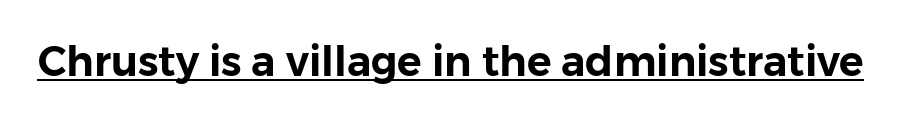
Tracking value appears to be zero — textbook default spacing. Rendered with straight, roman letterforms. Is this a fixed-width face? No — the glyphs have proportional, varying widths. The typesetter has applied underlining to the passage shown.
